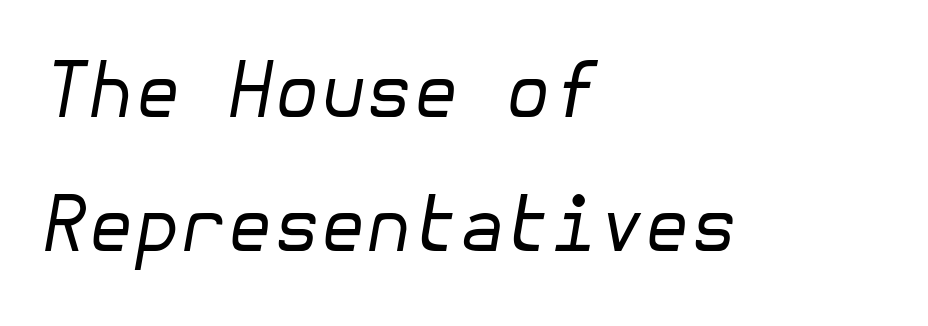
The image shows 75 px regular-weight type, italic (leaning right); set left-aligned, line spacing 1.79x, normal letter spacing, not underlined; low stroke contrast and a medium x-height.
